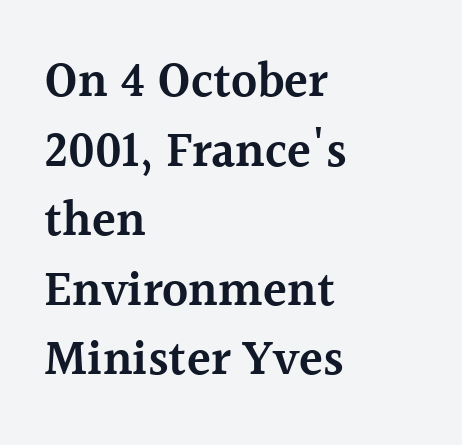
The image shows 49 px semibold serif type, upright; set left-aligned, normal line spacing (1.42x), normal letter spacing, not underlined; a medium x-height.
